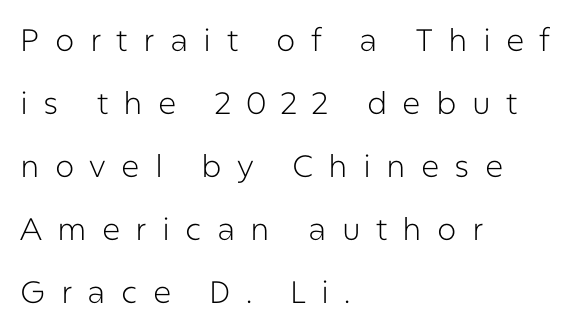
{"serif": "no", "italic": "no", "bold": "no", "weight": "light", "width": "normal", "stroke_contrast": "low", "x_height": "medium", "monospaced": "no", "underline": "no", "align": "left", "line_spacing": "loose", "line_spacing_ratio": 2.03, "letter_spacing": "wide", "letter_spacing_em": 0.49, "glyph_px": 31}
